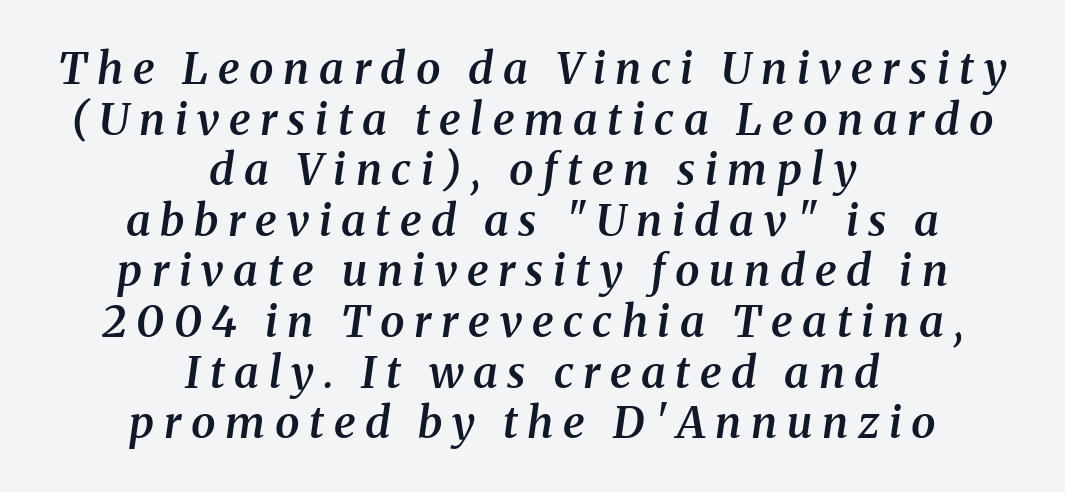
Q: Is the text bold? A: Semi-bold.
Q: Is the text italic (slanted)? A: Yes, it leans right by about 8 degrees.
Q: Is the typeface a serif or a sans-serif typeface? A: Serif.
Q: Is the text underlined? A: No.
Q: How is the paragraph aligned? A: Centered.
Q: Is the spacing between letters normal or unusually wide? A: Unusually wide.
Q: Is the spacing between lines tight, normal or loose? A: Tight.
Q: Width (condensed, normal, or wide)? A: Normal.
Q: Stroke contrast? A: Medium.
Q: x-height? A: Medium.
Q: Monospaced? A: No.
